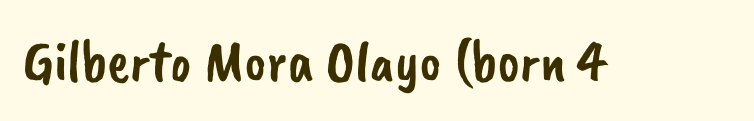
Serif or sans? Sans — the stroke terminals are bare. The strip under each line holds only bare page. Character widths vary here, with narrow letters taking less room than wide ones. Caption: standard tracking, unaltered.
